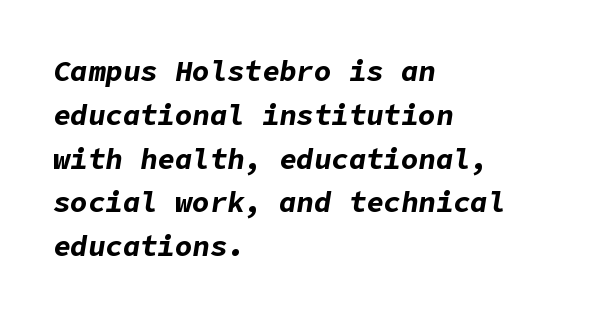
Q: Is the text bold? A: Yes.
Q: Is the text italic (slanted)? A: Yes, it leans right by about 9 degrees.
Q: Is the text underlined? A: No.
Q: How is the paragraph aligned? A: Left-aligned.
Q: Is the spacing between letters normal or unusually wide? A: Normal.
Q: Is the spacing between lines tight, normal or loose? A: Normal.
Q: Width (condensed, normal, or wide)? A: Normal.
Q: Stroke contrast? A: Low.
Q: x-height? A: Medium.
